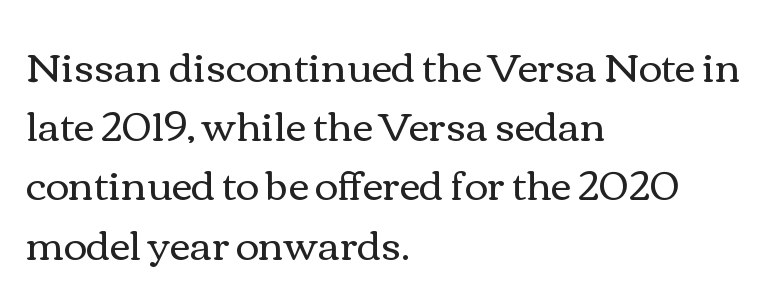
These lines are rendered in a variable-pitch font. This sample uses plain, unmodified letter spacing. The vertical gap from one line to the next is medium. Just letters on the line, the space beneath them empty. Leftover space on each line is placed entirely after the last word. A typesetter would mark this as roman, not italic.
